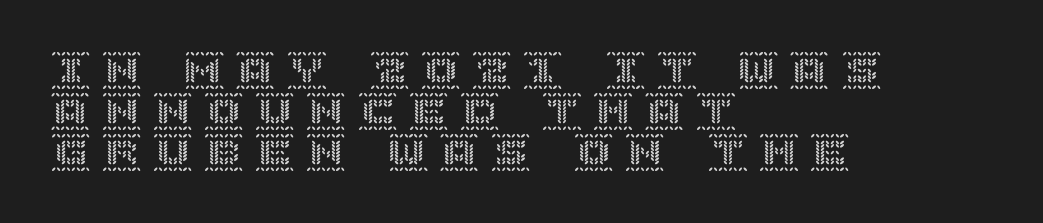
The image shows 39 px text type, upright; set left-aligned, tight line spacing (1.05x), unusually wide letter spacing (+0.31 em), not underlined; a large x-height.
